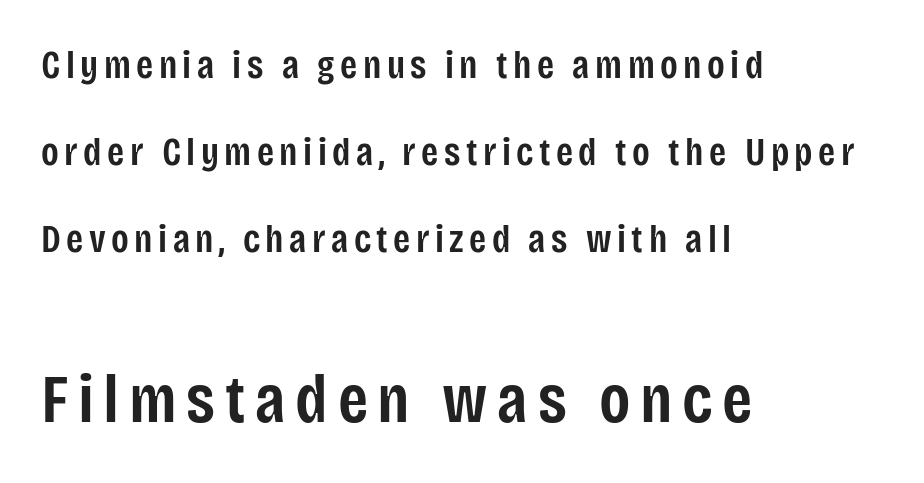
The image shows 69 px semibold, condensed sans-serif type, upright; set left-aligned, loose line spacing (2.23x), not underlined; the second (bottom) block is 1.77x larger; low stroke contrast and a large x-height.
